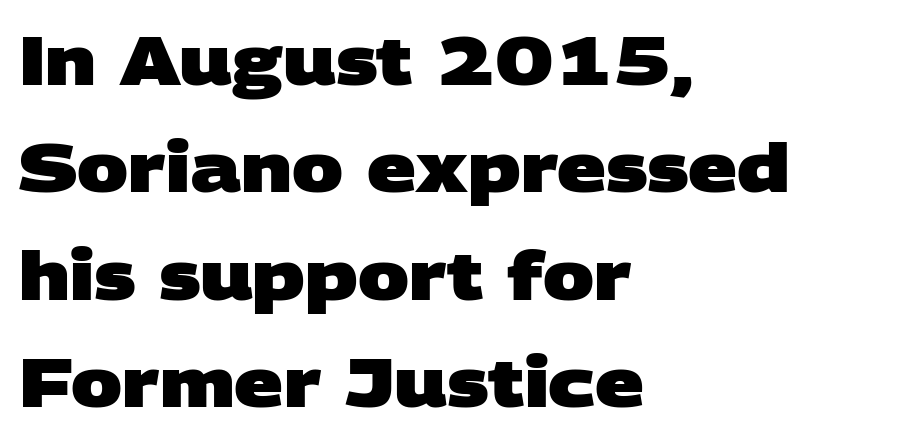
The image shows 68 px heavy, wide sans-serif type; set left-aligned, normal line spacing (1.58x), normal letter spacing, not underlined; low stroke contrast and a large x-height.
